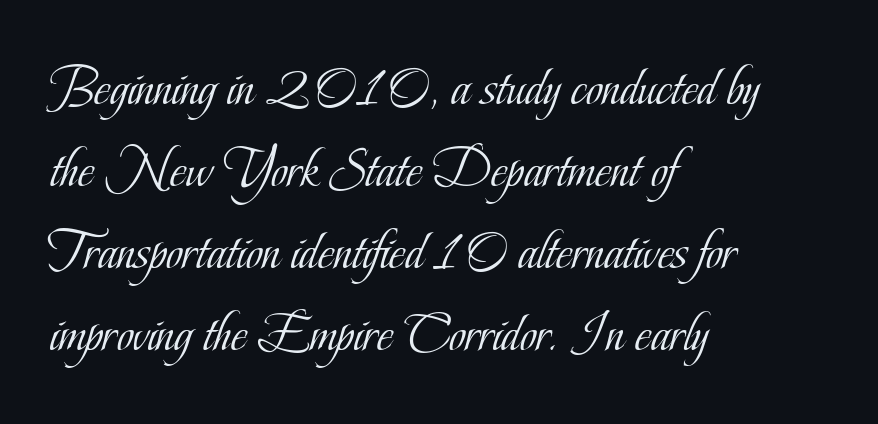
Q: Is the text bold? A: No.
Q: Is the text italic (slanted)? A: Yes.
Q: Is the typeface a serif or a sans-serif typeface? A: Serif.
Q: Is the text underlined? A: No.
Q: How is the paragraph aligned? A: Left-aligned.
Q: Is the spacing between letters normal or unusually wide? A: Normal.
Q: Is the spacing between lines tight, normal or loose? A: Normal.
Q: Width (condensed, normal, or wide)? A: Condensed.
Q: Stroke contrast? A: Low.
Q: x-height? A: Small.
Q: Monospaced? A: No.
